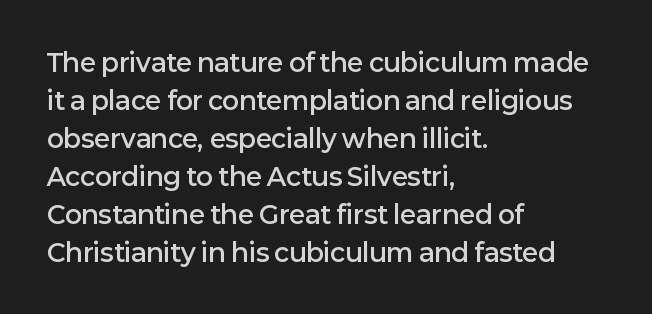
{"italic": "no", "bold": "semi", "underline": "no", "align": "left", "line_spacing": "normal", "line_spacing_ratio": 1.52, "letter_spacing": "normal", "letter_spacing_em": 0.0, "glyph_px": 25}
